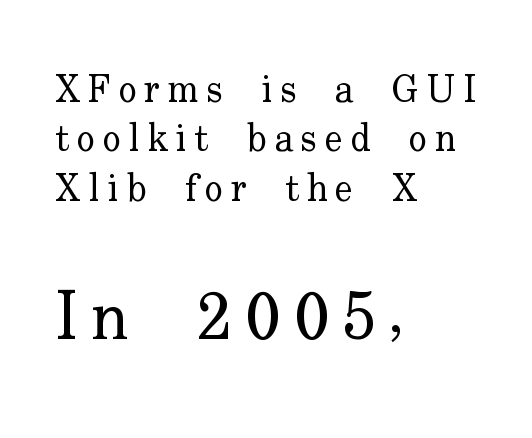
Q: Is the text bold? A: No.
Q: Is the text italic (slanted)? A: No, it is upright.
Q: Is the typeface a serif or a sans-serif typeface? A: Serif.
Q: Is the text underlined? A: No.
Q: How is the paragraph aligned? A: Left-aligned.
Q: Is the spacing between letters normal or unusually wide? A: Unusually wide.
Q: Is the spacing between lines tight, normal or loose? A: Normal.
Q: Which block of text is set in a larger size, the first (top) or the second (bottom)? A: The second (bottom) one.
Q: Width (condensed, normal, or wide)? A: Normal.
Q: Stroke contrast? A: Low.
Q: x-height? A: Small.
Q: Monospaced? A: No.
